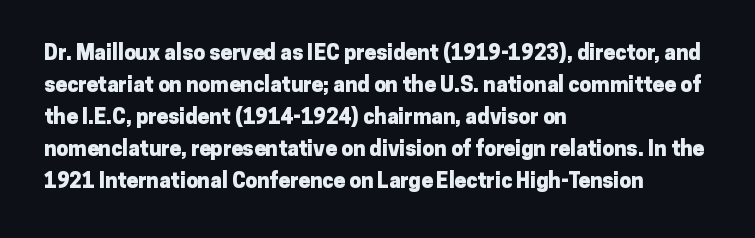
{"italic": "no", "bold": "yes", "underline": "no", "align": "left", "line_spacing": "normal", "line_spacing_ratio": 1.52, "letter_spacing": "normal", "letter_spacing_em": 0.0, "glyph_px": 21}
